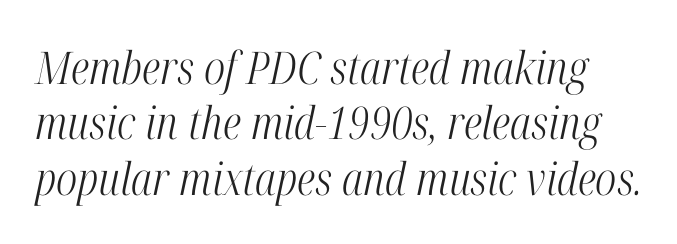
The image shows 45 px light, condensed serif type, italic (leaning right); set line spacing 1.23x, normal letter spacing, not underlined; high stroke contrast and a medium x-height.
